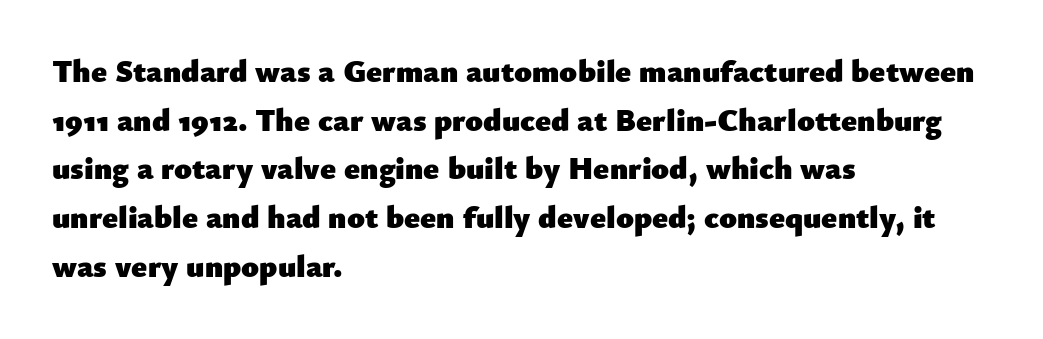
The image shows 32 px heavy sans-serif type, upright; set left-aligned, normal line spacing (1.52x), normal letter spacing, not underlined; low stroke contrast and a small x-height.
